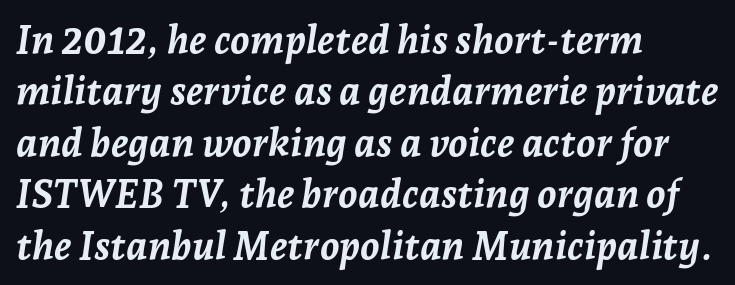
Q: Is the text bold? A: Yes.
Q: Is the text italic (slanted)? A: Yes, it leans right by about 7 degrees.
Q: Is the text underlined? A: No.
Q: How is the paragraph aligned? A: Left-aligned.
Q: Is the spacing between letters normal or unusually wide? A: Normal.
Q: Is the spacing between lines tight, normal or loose? A: Normal.
Q: Width (condensed, normal, or wide)? A: Normal.
Q: Stroke contrast? A: Low.
Q: x-height? A: Medium.
Q: Monospaced? A: No.
